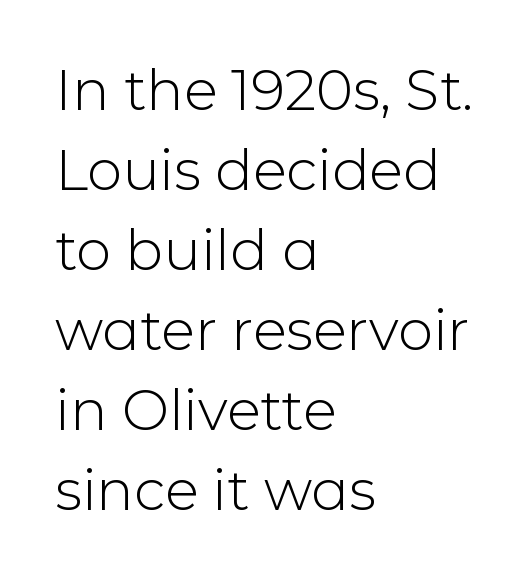
The gaps between neighbouring characters are ordinary and unremarkable. No italicization has been applied; the sample stays upright. Caption: multi-line text, flush left, ragged right. Character widths vary here, with narrow letters taking less room than wide ones. Underlining? Definitely not there. Letters have the restrained weight of plain body copy at most.
